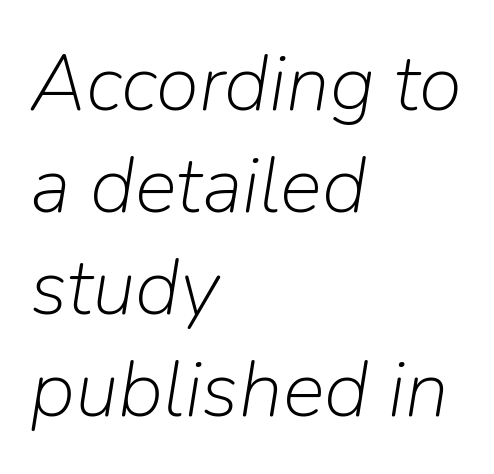
Q: Is the text bold? A: No.
Q: Is the text italic (slanted)? A: Yes, it leans right by about 9 degrees.
Q: Is the text underlined? A: No.
Q: How is the paragraph aligned? A: Left-aligned.
Q: Is the spacing between letters normal or unusually wide? A: Normal.
Q: Is the spacing between lines tight, normal or loose? A: Normal.
Q: Width (condensed, normal, or wide)? A: Normal.
Q: Stroke contrast? A: Low.
Q: x-height? A: Medium.
Q: Monospaced? A: No.
